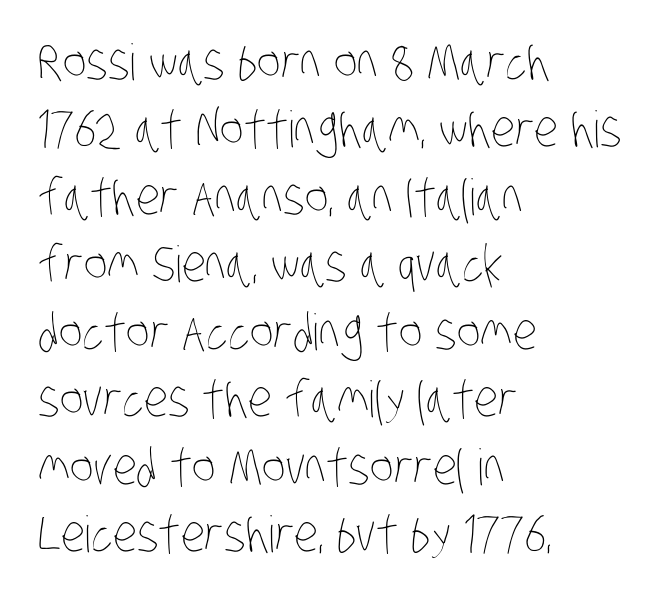
The image shows 50 px thin, condensed type; set left-aligned, normal line spacing (1.35x), normal letter spacing, not underlined; low stroke contrast and a large x-height.
